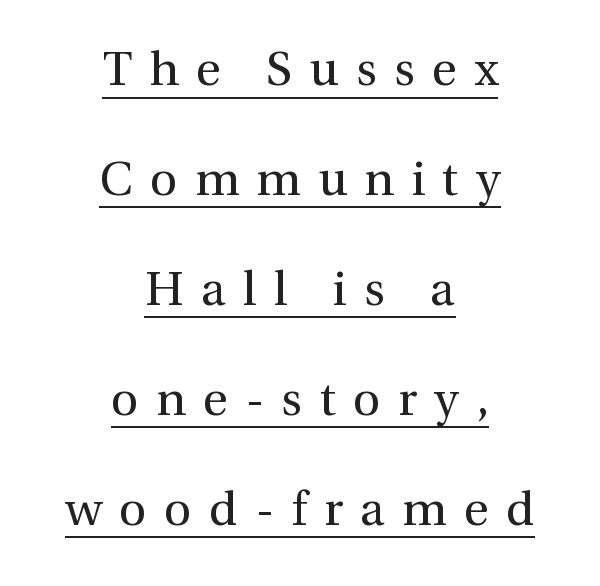
The image shows 48 px regular-weight serif type, upright; set centered, loose line spacing (2.29x), unusually wide letter spacing (+0.36 em), underlined; a medium x-height.
